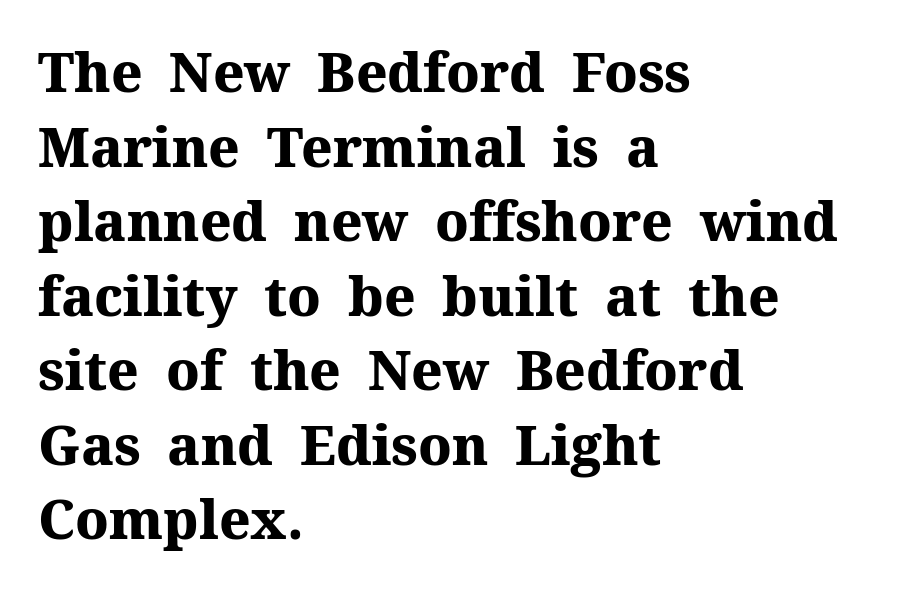
Q: Is the text bold? A: Yes.
Q: Is the text italic (slanted)? A: No, it is upright.
Q: Is the typeface a serif or a sans-serif typeface? A: Serif.
Q: Is the text underlined? A: No.
Q: How is the paragraph aligned? A: Left-aligned.
Q: Is the spacing between letters normal or unusually wide? A: Normal.
Q: Is the spacing between lines tight, normal or loose? A: Normal.
Q: Width (condensed, normal, or wide)? A: Normal.
Q: Stroke contrast? A: Medium.
Q: x-height? A: Medium.
Q: Monospaced? A: No.
